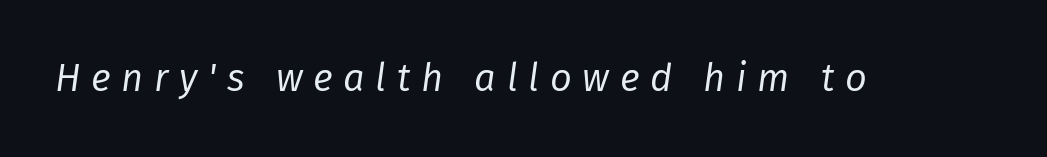
Q: Is the text bold? A: No.
Q: Is the text italic (slanted)? A: Yes, it leans right by about 8 degrees.
Q: Is the text underlined? A: No.
Q: Is the spacing between letters normal or unusually wide? A: Unusually wide.
Q: Width (condensed, normal, or wide)? A: Normal.
Q: Stroke contrast? A: Low.
Q: x-height? A: Medium.
Q: Monospaced? A: No.
